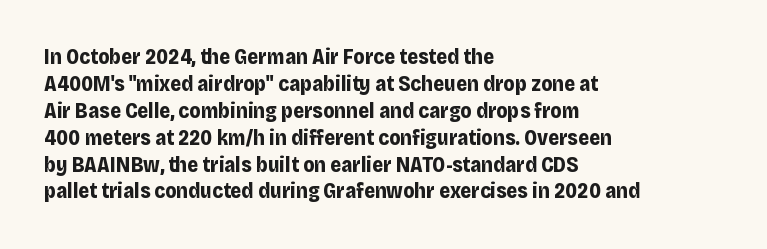
Which margin do the lines hug? The left one — the right edge is uneven. The foot of each line stays bare and open. Strokes here are thick enough to call this a true bold. Does the lettering tilt? It doesn't — this is upright. You could call the tracking neutral — neither tight nor loose. Interline gaps are of average width in this sample.
